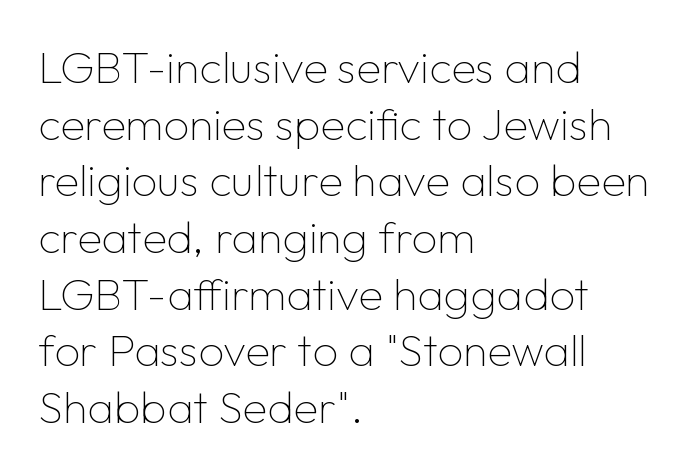
These lines are rendered in a variable-pitch font. The lettering stays uniformly vertical, giving the passage a roman look. The strokes are not fattened; the text isn't bold. The foot of each line stays bare and open. Teacher's note: observe the even left margin — that is flush-left alignment. Whoever set this chose a conventional vertical rhythm.
